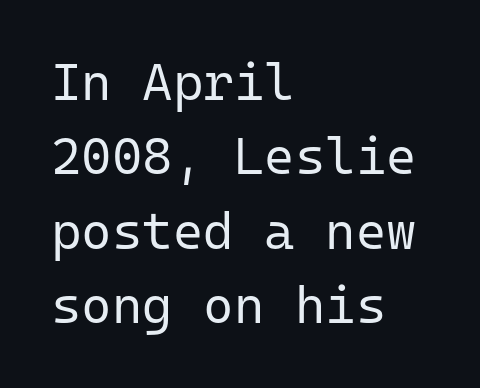
Q: Is the text bold? A: No.
Q: Is the text italic (slanted)? A: No, it is upright.
Q: Is the typeface a serif or a sans-serif typeface? A: Sans-serif.
Q: Is the text underlined? A: No.
Q: How is the paragraph aligned? A: Left-aligned.
Q: Is the spacing between letters normal or unusually wide? A: Normal.
Q: Is the spacing between lines tight, normal or loose? A: Normal.
Q: Width (condensed, normal, or wide)? A: Normal.
Q: Stroke contrast? A: Low.
Q: x-height? A: Medium.
Q: Monospaced? A: Yes.
